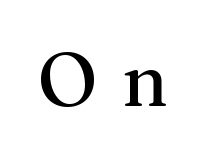
The image shows 76 px regular-weight serif type, upright; set unusually wide letter spacing (+0.32 em), not underlined; medium stroke contrast and a medium x-height.
